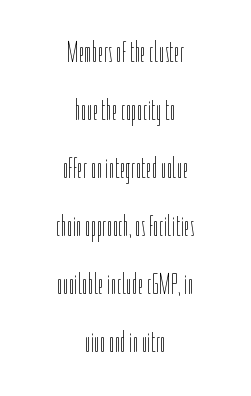
Successive baselines arrive slowly, with a big drop between each. Characters remain perfectly vertical along every line. Does extra space separate the letters? No, they use regular spacing. A typesetter would call this proportional, since set widths differ per character.
